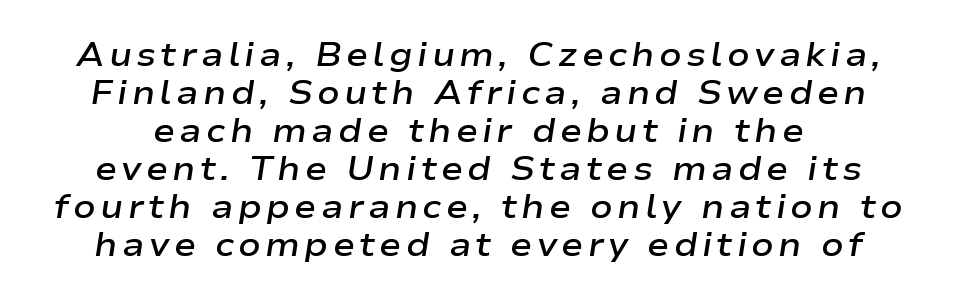
Q: Is the text bold? A: Semi-bold.
Q: Is the text italic (slanted)? A: Yes, it leans right by about 9 degrees.
Q: Is the text underlined? A: No.
Q: Is the spacing between lines tight, normal or loose? A: Tight.
Q: Width (condensed, normal, or wide)? A: Wide.
Q: Stroke contrast? A: Low.
Q: x-height? A: Medium.
Q: Monospaced? A: No.
